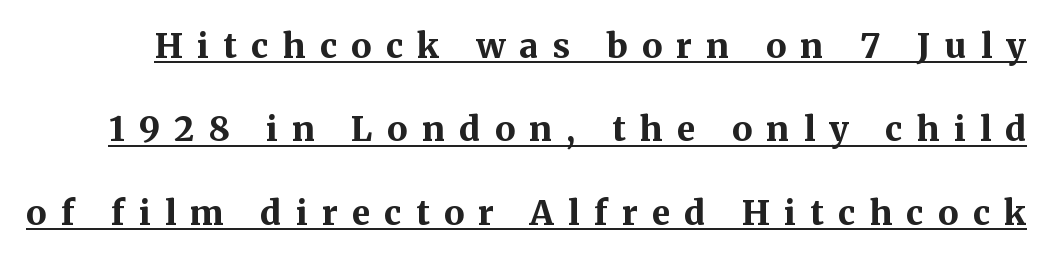
{"serif": "yes", "italic": "no", "bold": "yes", "weight": "bold", "width": "normal", "stroke_contrast": "medium", "x_height": "medium", "monospaced": "no", "underline": "yes", "line_spacing": "loose", "line_spacing_ratio": 2.45, "letter_spacing": "wide", "letter_spacing_em": 0.42, "glyph_px": 34}
